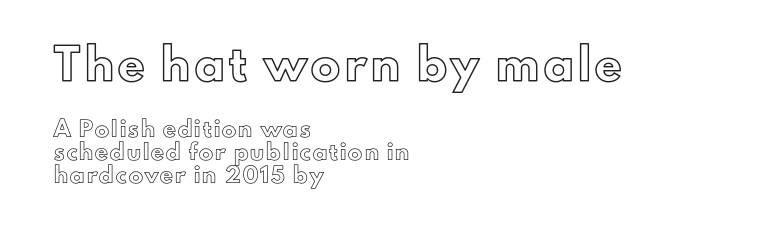
{"italic": "no", "width": "normal", "x_height": "small", "monospaced": "no", "underline": "no", "align": "left", "line_spacing": "normal", "line_spacing_ratio": 1.63, "larger_block": "first", "size_ratio": 2.07, "glyph_px": 29}
